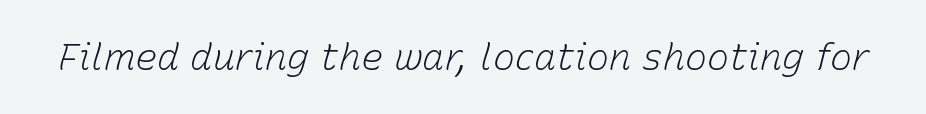
Proportional: the letters do not fall into vertical columns. The face looks like a standard text weight, possibly lighter. Compared with ordinary roman type, these characters are visibly tilted. These lines keep a tight, regular rhythm from letter to letter.
